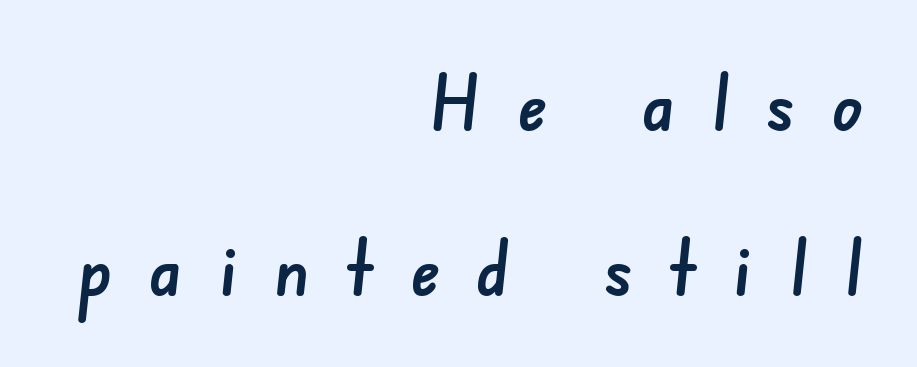
Q: Is the typeface a serif or a sans-serif typeface? A: Sans-serif.
Q: Is the text underlined? A: No.
Q: How is the paragraph aligned? A: Right-aligned.
Q: Is the spacing between letters normal or unusually wide? A: Unusually wide.
Q: Is the spacing between lines tight, normal or loose? A: Loose.
Q: Width (condensed, normal, or wide)? A: Normal.
Q: Stroke contrast? A: Low.
Q: x-height? A: Small.
Q: Monospaced? A: No.
